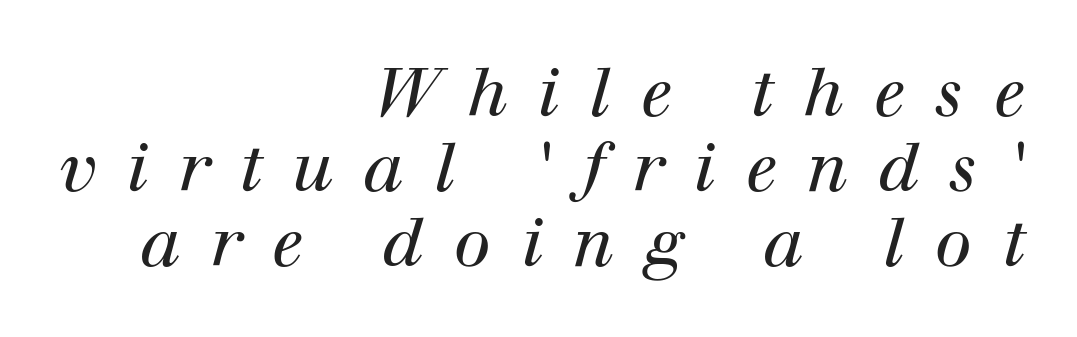
{"serif": "yes", "italic": "yes", "lean": "right", "slant_degrees": 12, "bold": "no", "weight": "regular", "width": "normal", "stroke_contrast": "high", "x_height": "medium", "monospaced": "no", "underline": "no", "align": "right", "line_spacing": "tight", "line_spacing_ratio": 1.12, "letter_spacing": "wide", "letter_spacing_em": 0.45, "glyph_px": 67}
